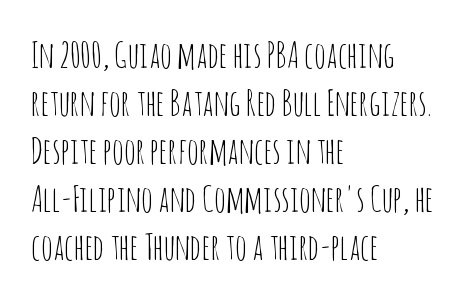
Q: Is the text bold? A: No.
Q: Is the text italic (slanted)? A: No, it is upright.
Q: Is the typeface a serif or a sans-serif typeface? A: Sans-serif.
Q: Is the text underlined? A: No.
Q: How is the paragraph aligned? A: Left-aligned.
Q: Is the spacing between letters normal or unusually wide? A: Normal.
Q: Is the spacing between lines tight, normal or loose? A: Normal.
Q: Width (condensed, normal, or wide)? A: Condensed.
Q: Stroke contrast? A: Low.
Q: x-height? A: Large.
Q: Monospaced? A: No.
